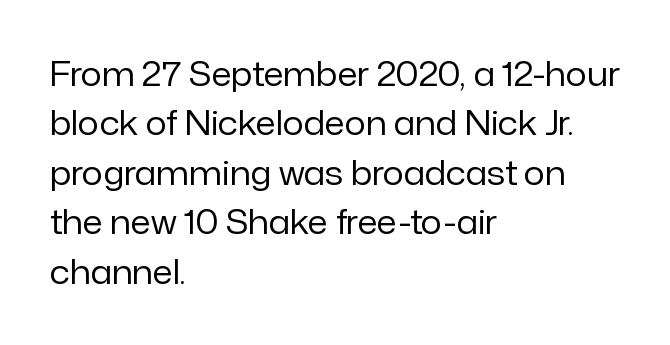
Normally led — the rows are evenly, conventionally spaced. Compared with a typical body face, this is equally light or lighter still. Is this a sans? Yes — the strokes have no serifs. The tracking reads as untouched default to a designer's eye.
